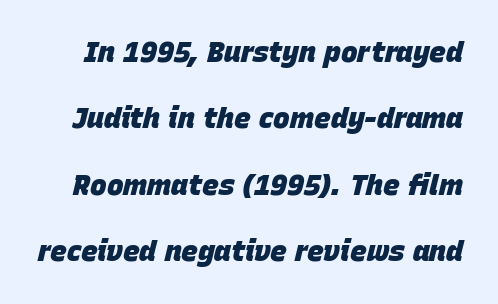
Q: Is the text bold? A: Yes.
Q: Is the text italic (slanted)? A: Yes, it leans right by about 15 degrees.
Q: Is the text underlined? A: No.
Q: Is the spacing between letters normal or unusually wide? A: Normal.
Q: Is the spacing between lines tight, normal or loose? A: Loose.
Q: Width (condensed, normal, or wide)? A: Normal.
Q: Stroke contrast? A: Low.
Q: x-height? A: Large.
Q: Monospaced? A: No.
